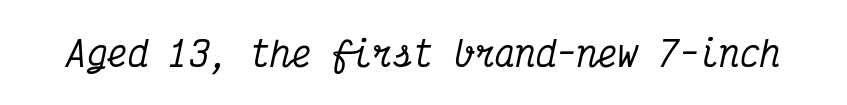
The image shows 34 px condensed serif type, italic (leaning right), monospaced; set normal letter spacing, not underlined; medium stroke contrast and a medium x-height.
